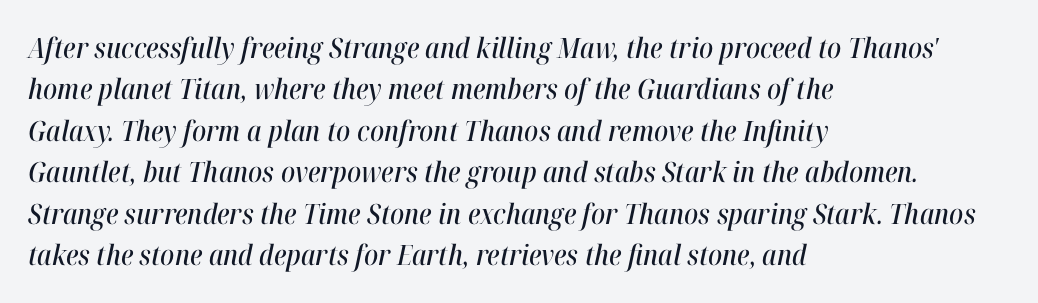
Q: Is the text italic (slanted)? A: Yes, it leans right by about 12 degrees.
Q: Is the text underlined? A: No.
Q: How is the paragraph aligned? A: Left-aligned.
Q: Is the spacing between letters normal or unusually wide? A: Normal.
Q: Is the spacing between lines tight, normal or loose? A: Normal.
Q: Width (condensed, normal, or wide)? A: Condensed.
Q: Stroke contrast? A: High.
Q: x-height? A: Medium.
Q: Monospaced? A: No.
